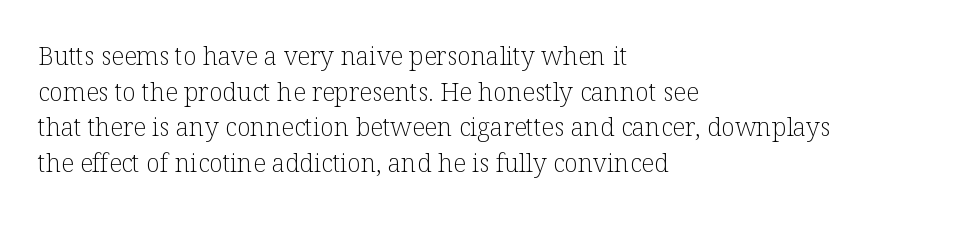
{"italic": "no", "bold": "no", "underline": "no", "align": "left", "line_spacing": "normal", "line_spacing_ratio": 1.43, "letter_spacing": "normal", "letter_spacing_em": 0.0, "glyph_px": 25}
